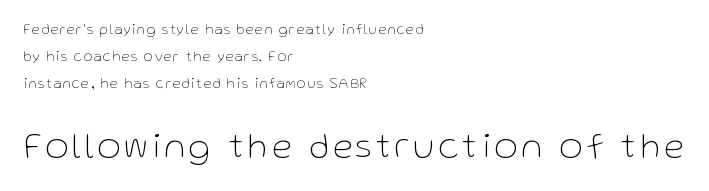
Q: Is the text bold? A: No.
Q: Is the text italic (slanted)? A: No, it is upright.
Q: Is the typeface a serif or a sans-serif typeface? A: Sans-serif.
Q: Is the text underlined? A: No.
Q: How is the paragraph aligned? A: Left-aligned.
Q: Is the spacing between lines tight, normal or loose? A: Loose.
Q: Which block of text is set in a larger size, the first (top) or the second (bottom)? A: The second (bottom) one.
Q: Width (condensed, normal, or wide)? A: Normal.
Q: Stroke contrast? A: Low.
Q: x-height? A: Medium.
Q: Monospaced? A: No.
